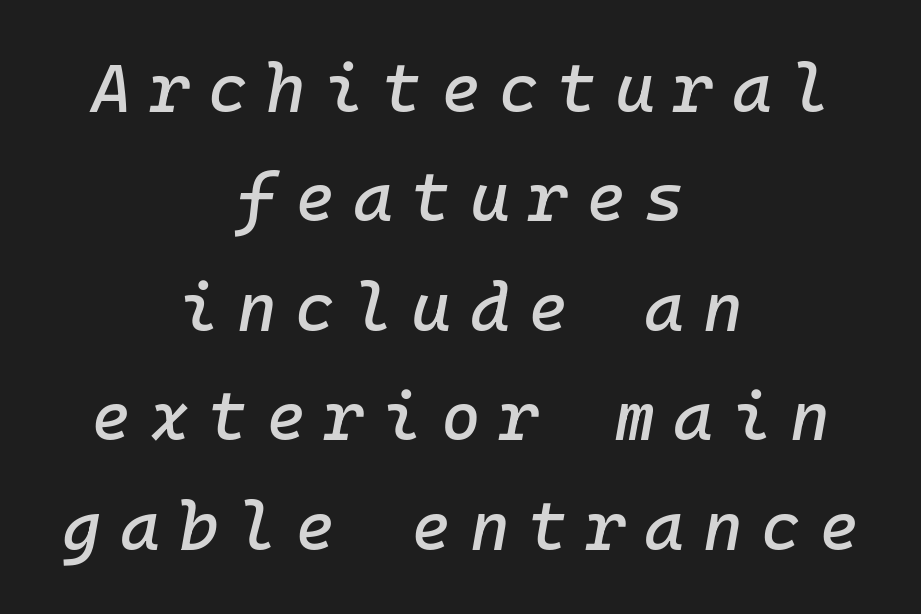
{"italic": "yes", "lean": "right", "slant_degrees": 10, "width": "normal", "stroke_contrast": "low", "x_height": "medium", "underline": "no", "align": "center", "line_spacing": "normal", "line_spacing_ratio": 1.61, "letter_spacing": "wide", "letter_spacing_em": 0.27, "glyph_px": 68}
